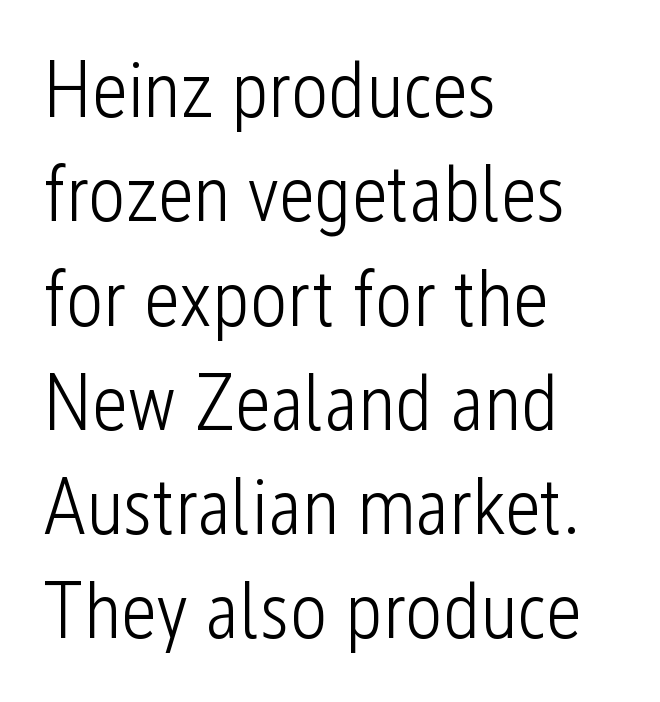
{"serif": "no", "italic": "no", "bold": "no", "weight": "light", "width": "condensed", "stroke_contrast": "low", "x_height": "medium", "monospaced": "no", "underline": "no", "align": "left", "line_spacing": "normal", "line_spacing_ratio": 1.32, "letter_spacing": "normal", "letter_spacing_em": 0.0, "glyph_px": 79}
